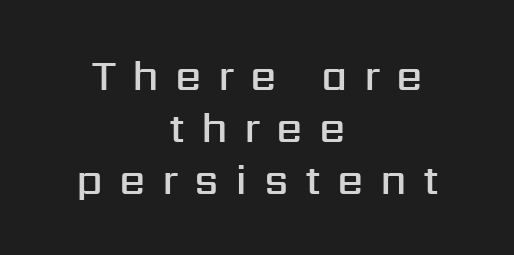
Q: Is the text bold? A: Semi-bold.
Q: Is the text italic (slanted)? A: No, it is upright.
Q: Is the typeface a serif or a sans-serif typeface? A: Sans-serif.
Q: Is the text underlined? A: No.
Q: How is the paragraph aligned? A: Centered.
Q: Is the spacing between letters normal or unusually wide? A: Unusually wide.
Q: Width (condensed, normal, or wide)? A: Normal.
Q: Stroke contrast? A: Medium.
Q: x-height? A: Medium.
Q: Monospaced? A: No.
